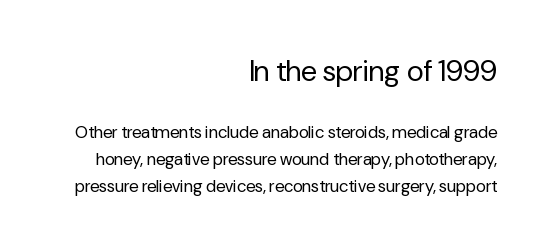
{"serif": "no", "italic": "no", "bold": "no", "weight": "regular", "width": "normal", "stroke_contrast": "low", "x_height": "medium", "monospaced": "no", "underline": "no", "align": "right", "line_spacing": "normal", "line_spacing_ratio": 1.58, "letter_spacing": "normal", "letter_spacing_em": 0.0, "larger_block": "first", "size_ratio": 1.71, "glyph_px": 29}
